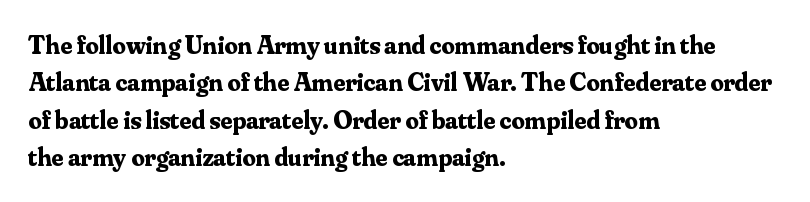
{"italic": "no", "bold": "yes", "underline": "no", "align": "left", "line_spacing": "normal", "line_spacing_ratio": 1.44, "letter_spacing": "normal", "letter_spacing_em": 0.0, "glyph_px": 26}
